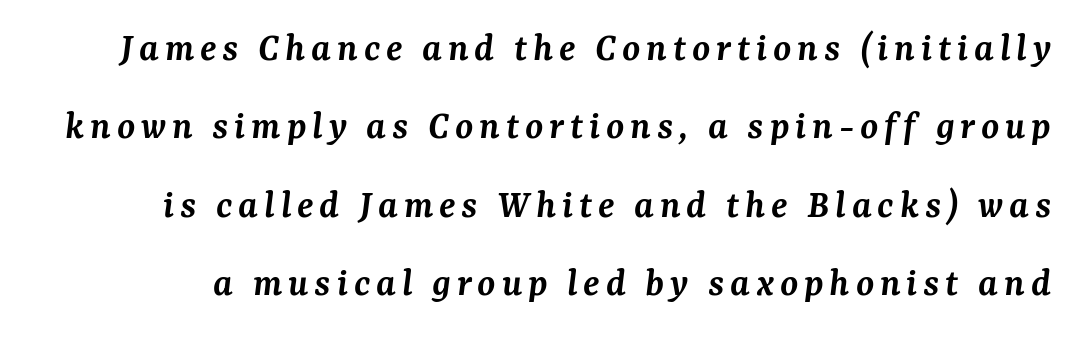
{"serif": "yes", "italic": "yes", "lean": "right", "slant_degrees": 7, "bold": "semi", "weight": "semibold", "width": "normal", "stroke_contrast": "medium", "x_height": "medium", "monospaced": "no", "underline": "no", "line_spacing": "loose", "line_spacing_ratio": 1.91, "glyph_px": 41}
